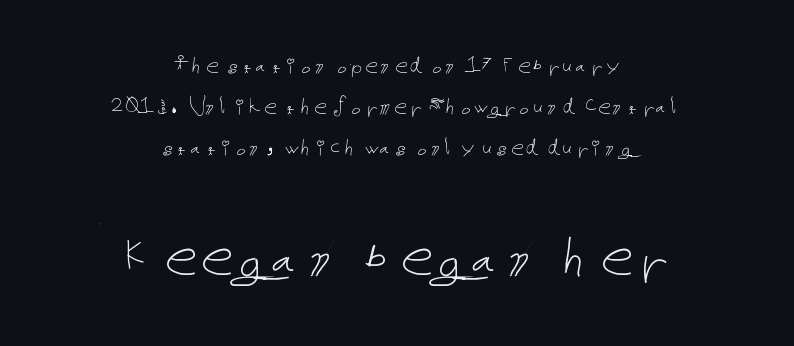
{"italic": "no", "bold": "no", "weight": "thin", "width": "normal", "stroke_contrast": "low", "x_height": "medium", "underline": "no", "align": "center", "line_spacing": "normal", "line_spacing_ratio": 1.57, "letter_spacing": "normal", "letter_spacing_em": 0.0, "larger_block": "second", "size_ratio": 2.5, "glyph_px": 65}
